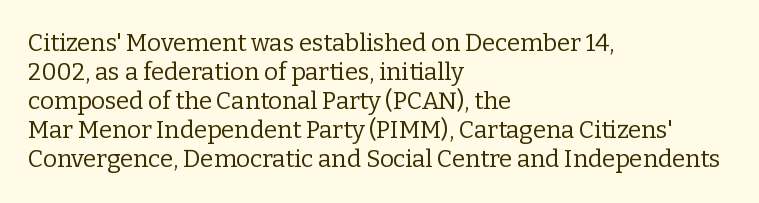
Q: Is the text bold? A: No.
Q: Is the text italic (slanted)? A: No, it is upright.
Q: Is the text underlined? A: No.
Q: How is the paragraph aligned? A: Left-aligned.
Q: Is the spacing between letters normal or unusually wide? A: Normal.
